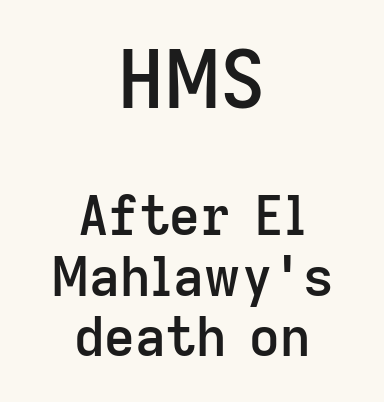
The image shows 79 px semibold sans-serif type, upright; set centered, tight line spacing (1.14x), normal letter spacing, not underlined; the first (top) block is 1.49x larger; low stroke contrast and a medium x-height.
